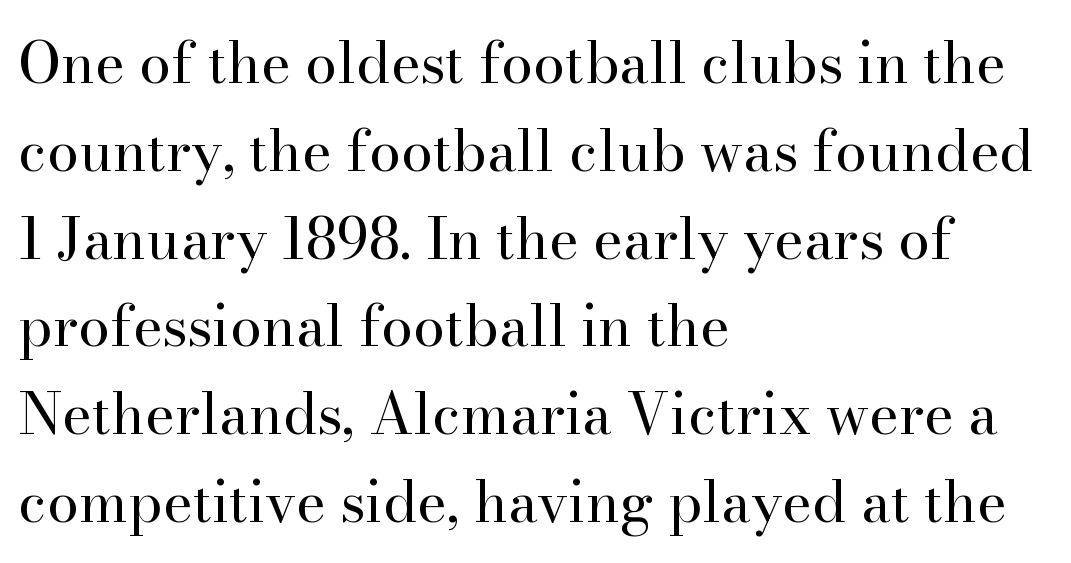
In terms of letterform style, serifs are clearly present. The strokes are not fattened; the text isn't bold. Upright lettering throughout. Default kerning and tracking; the words read as compact shapes. Lines of text with bare space underneath.
